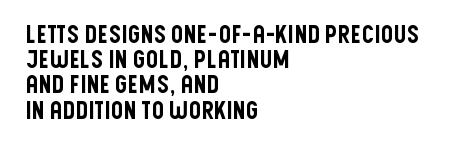
Horizontal bands of white between lines are thin slivers. The specimen omits any rule beneath the text block's lines. The rendering keeps characters at their native spacing. The typography opts for an upright posture over an oblique one. Left-aligned paragraph, ragged on the right.
